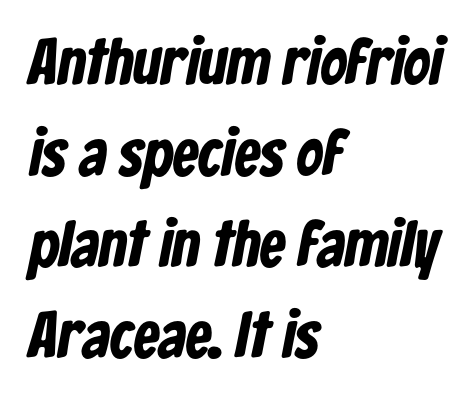
{"serif": "no", "bold": "yes", "weight": "bold", "width": "condensed", "stroke_contrast": "low", "x_height": "medium", "monospaced": "no", "underline": "no", "align": "left", "line_spacing": "normal", "line_spacing_ratio": 1.4, "letter_spacing": "normal", "letter_spacing_em": 0.0, "glyph_px": 65}
